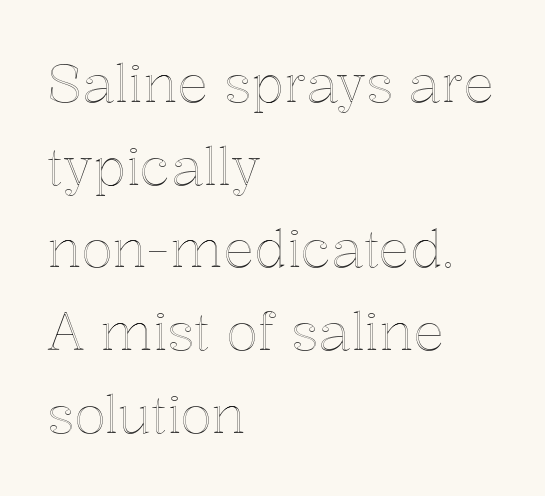
A clean baseline with only descenders dipping below it. This sample keeps an unexceptional amount of space between lines. The passage shown is typed in a proportional face where columns would drift. In terms of letterspacing, this is plain default setting.
